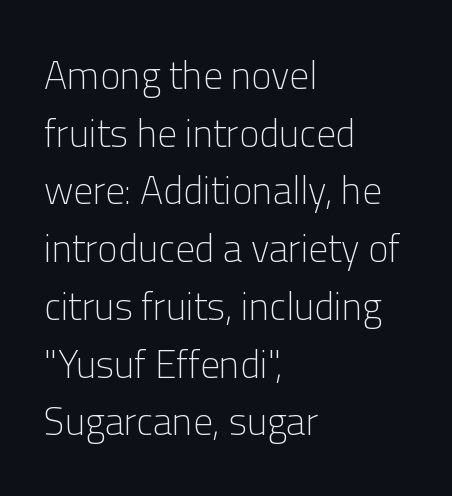
The strokes carry an ordinary text weight at most. Compared with a centered layout, this one pins lines to the left instead. Posture: upright roman. The type family on display is of the sans-serif kind.
